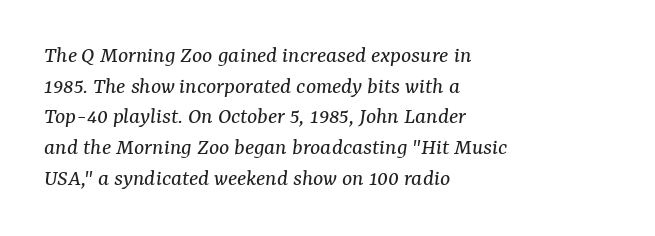
{"italic": "yes", "lean": "right", "slant_degrees": 7, "bold": "no", "underline": "no", "align": "left", "line_spacing": "normal", "line_spacing_ratio": 1.28, "letter_spacing": "normal", "letter_spacing_em": 0.0, "glyph_px": 24}
